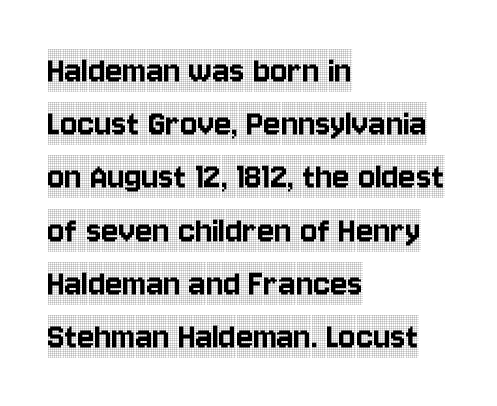
Q: Is the text italic (slanted)? A: No, it is upright.
Q: Is the typeface a serif or a sans-serif typeface? A: Serif.
Q: Is the text underlined? A: No.
Q: How is the paragraph aligned? A: Left-aligned.
Q: Is the spacing between letters normal or unusually wide? A: Normal.
Q: Is the spacing between lines tight, normal or loose? A: Normal.
Q: Width (condensed, normal, or wide)? A: Condensed.
Q: x-height? A: Large.
Q: Monospaced? A: No.
